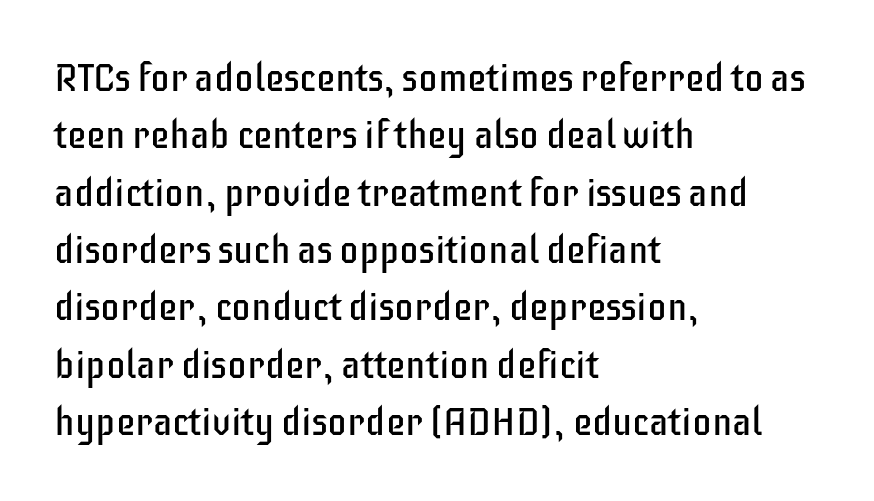
The space directly below the letters is spotless. The text block is weighted toward the left margin, trailing off unevenly rightward. Do the characters align in a grid? No, the font is proportional. The designer went with a sans here, leaving each stem footless. The strokes are not fattened; the text isn't bold. Ordinary non-slanted type is in use.
